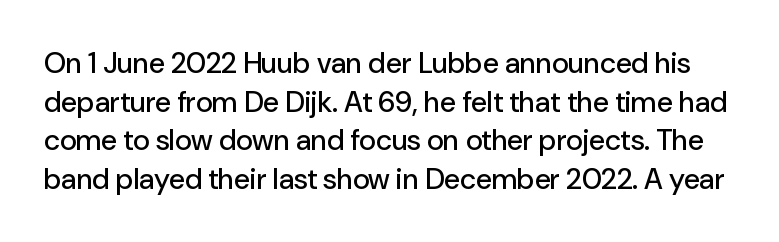
Q: Is the text italic (slanted)? A: No, it is upright.
Q: Is the typeface a serif or a sans-serif typeface? A: Sans-serif.
Q: Is the text underlined? A: No.
Q: Is the spacing between letters normal or unusually wide? A: Normal.
Q: Is the spacing between lines tight, normal or loose? A: Normal.
Q: Width (condensed, normal, or wide)? A: Normal.
Q: Stroke contrast? A: Low.
Q: x-height? A: Medium.
Q: Monospaced? A: No.
